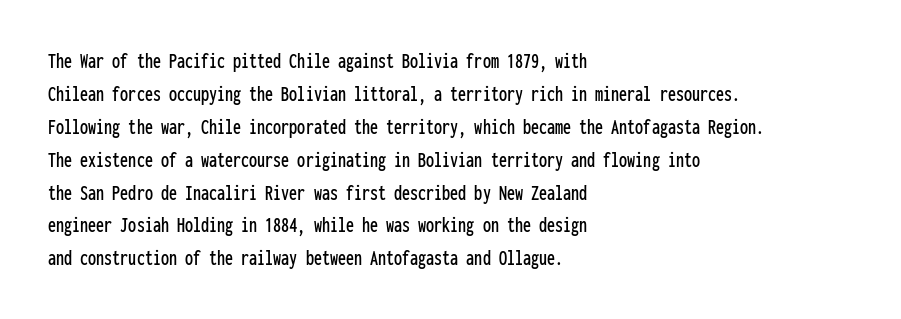
The image shows 23 px text type, upright; set left-aligned, normal line spacing (1.43x), normal letter spacing, not underlined.
